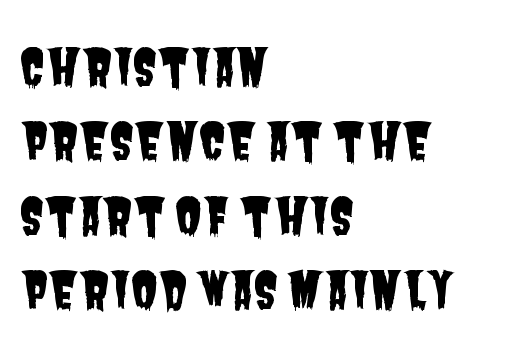
{"serif": "no", "width": "condensed", "stroke_contrast": "low", "x_height": "large", "monospaced": "no", "underline": "no", "align": "left", "line_spacing": "normal", "line_spacing_ratio": 1.49, "letter_spacing": "normal", "letter_spacing_em": 0.0, "glyph_px": 50}
